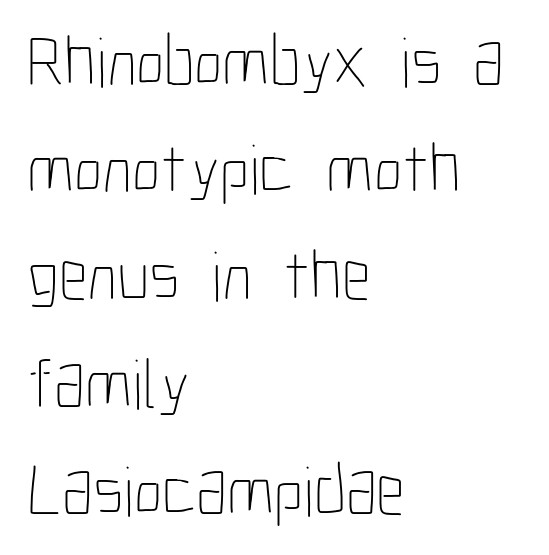
{"italic": "no", "bold": "no", "weight": "thin", "width": "condensed", "stroke_contrast": "low", "x_height": "medium", "monospaced": "no", "underline": "no", "align": "left", "line_spacing": "normal", "line_spacing_ratio": 1.51, "letter_spacing": "normal", "letter_spacing_em": 0.0, "glyph_px": 71}
